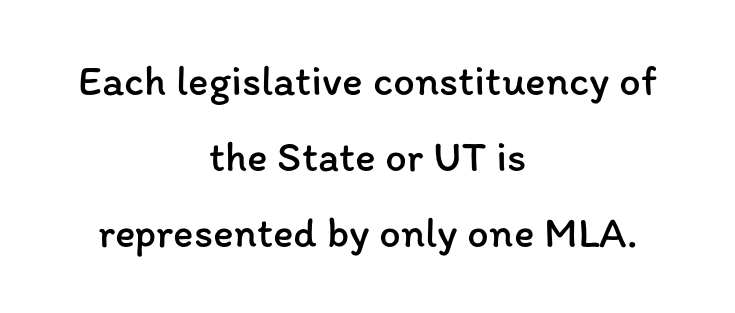
The image shows 43 px regular-weight type, upright; set centered, line spacing 1.77x, normal letter spacing, not underlined; low stroke contrast and a medium x-height.
